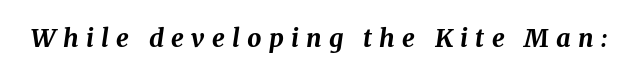
{"italic": "yes", "lean": "right", "slant_degrees": 8, "bold": "yes", "underline": "no", "letter_spacing": "wide", "letter_spacing_em": 0.29, "glyph_px": 25}
